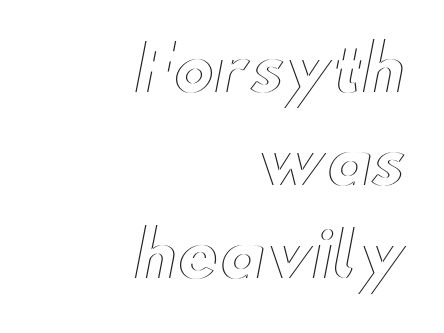
{"width": "wide", "x_height": "small", "monospaced": "no", "underline": "no", "align": "right", "line_spacing": "normal", "line_spacing_ratio": 1.5, "letter_spacing": "normal", "letter_spacing_em": 0.0, "glyph_px": 62}
